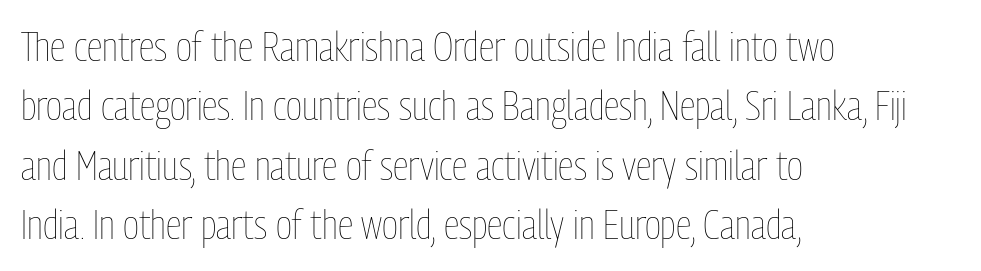
Q: Is the text bold? A: No.
Q: Is the text italic (slanted)? A: No, it is upright.
Q: Is the text underlined? A: No.
Q: How is the paragraph aligned? A: Left-aligned.
Q: Is the spacing between letters normal or unusually wide? A: Normal.
Q: Is the spacing between lines tight, normal or loose? A: Normal.
Q: Width (condensed, normal, or wide)? A: Condensed.
Q: Stroke contrast? A: Low.
Q: x-height? A: Medium.
Q: Monospaced? A: No.
